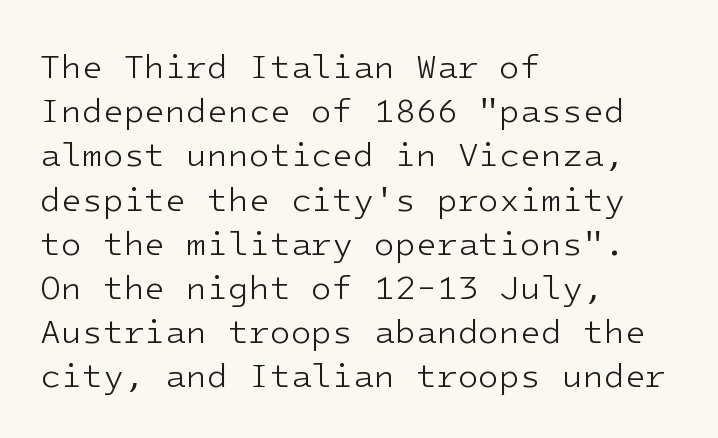
The image shows 34 px light sans-serif type, upright, monospaced; set left-aligned, normal line spacing (1.3x), normal letter spacing, not underlined; low stroke contrast and a medium x-height.
